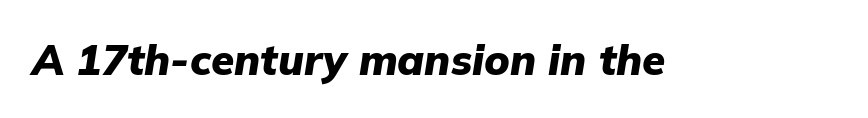
{"italic": "yes", "lean": "right", "slant_degrees": 9, "bold": "yes", "weight": "heavy", "width": "normal", "stroke_contrast": "low", "x_height": "medium", "monospaced": "no", "underline": "no", "letter_spacing": "normal", "letter_spacing_em": 0.0, "glyph_px": 42}
